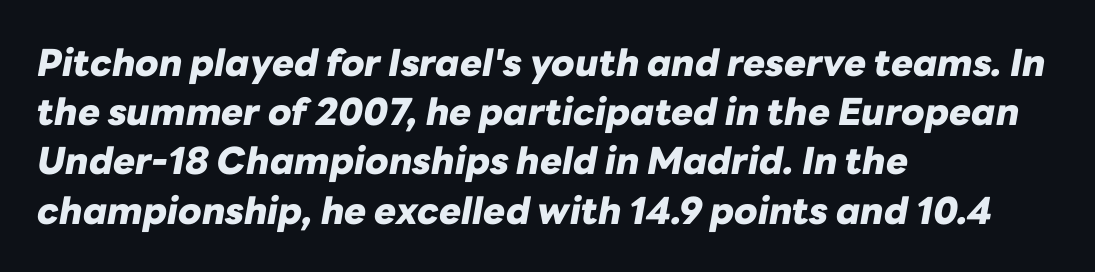
Style check: oblique. Whoever set this chose a conventional vertical rhythm. The rendering uses natural spacing where letterforms have individual widths. The specimen omits any rule beneath the text block's lines.
